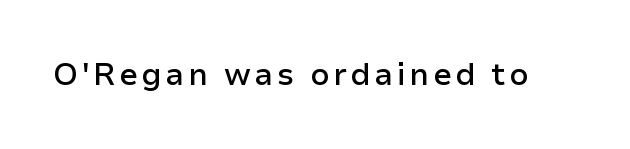
{"serif": "no", "italic": "no", "bold": "semi", "weight": "semibold", "width": "normal", "stroke_contrast": "low", "x_height": "medium", "monospaced": "no", "underline": "no", "glyph_px": 31}
